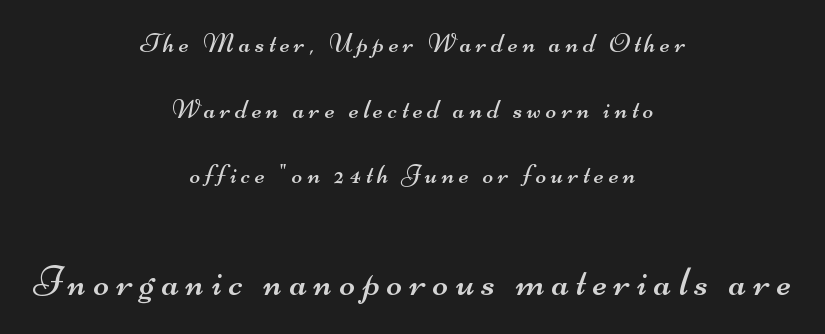
The image shows 42 px regular-weight, wide sans-serif type; set centered, loose line spacing (2.34x), not underlined; the second (bottom) block is 1.5x larger; medium stroke contrast and a small x-height.
